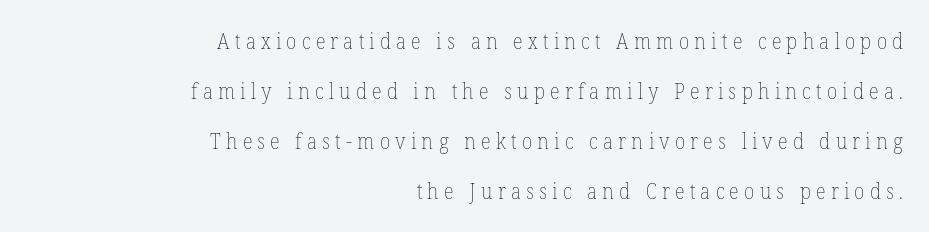
The image shows 21 px text type, upright; set right-aligned, loose line spacing (2.38x), unusually wide letter spacing (+0.25 em), not underlined.
